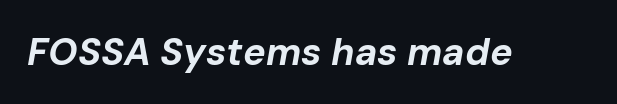
The image shows 38 px bold type, italic (leaning right); set normal letter spacing, not underlined; low stroke contrast and a medium x-height.
